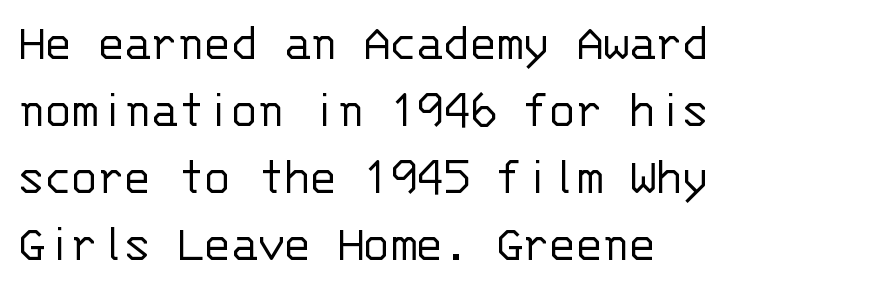
The image shows 54 px light sans-serif type, upright, monospaced; set left-aligned, line spacing 1.24x, normal letter spacing, not underlined; low stroke contrast and a large x-height.
